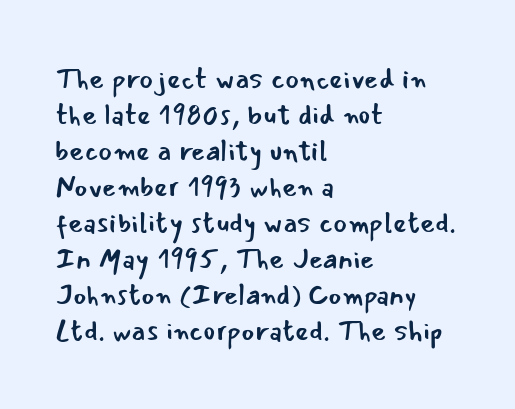
Is this a fixed-width face? No — the glyphs have proportional, varying widths. The typeface has the unassuming heft of standard copy or less. Underline: absent. Serif or sans? Sans — the stroke terminals are bare. One-word summary of the alignment: left.
